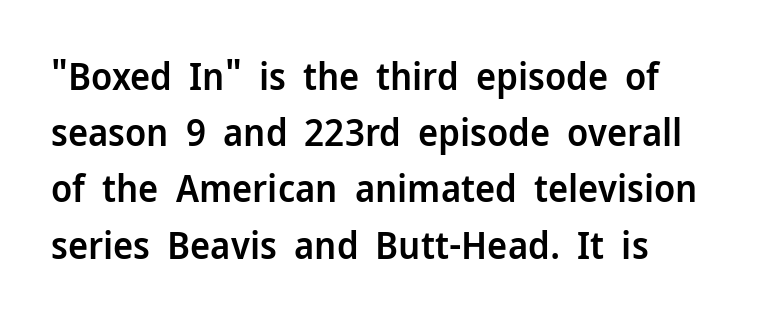
{"serif": "no", "italic": "no", "bold": "semi", "weight": "semibold", "width": "normal", "stroke_contrast": "low", "x_height": "medium", "monospaced": "no", "underline": "no", "line_spacing": "normal", "line_spacing_ratio": 1.48, "letter_spacing": "normal", "letter_spacing_em": 0.0, "glyph_px": 38}
